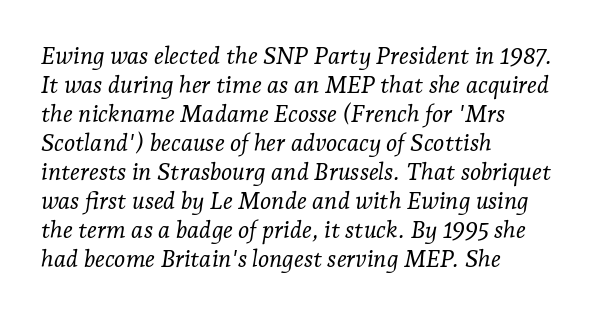
{"italic": "yes", "lean": "right", "slant_degrees": 7, "bold": "no", "underline": "no", "align": "left", "line_spacing_ratio": 1.21, "letter_spacing": "normal", "letter_spacing_em": 0.0, "glyph_px": 24}
